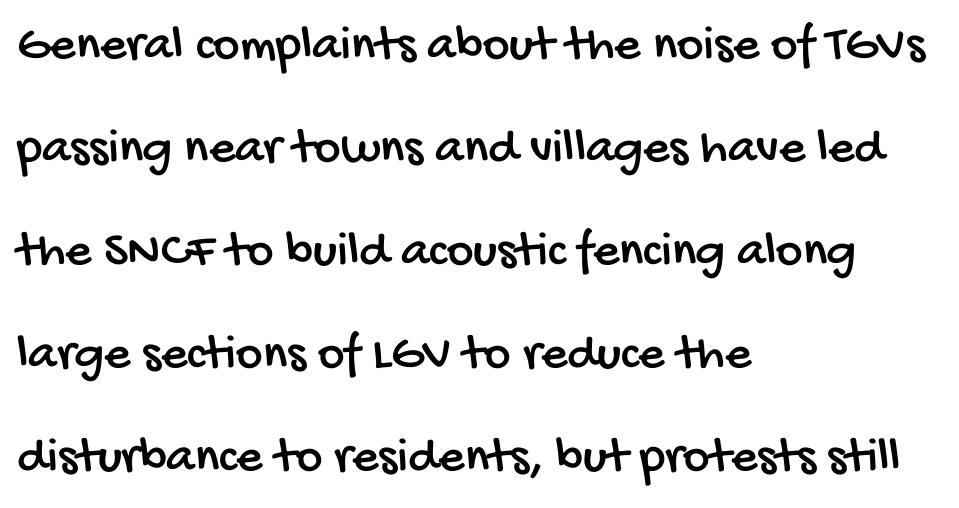
{"serif": "no", "width": "condensed", "stroke_contrast": "low", "x_height": "large", "monospaced": "no", "underline": "no", "align": "left", "line_spacing": "loose", "line_spacing_ratio": 2.02, "letter_spacing": "normal", "letter_spacing_em": 0.0, "glyph_px": 51}
